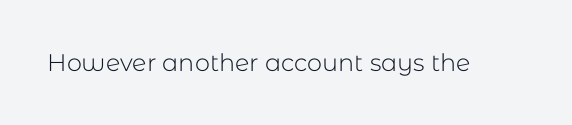
The image shows 24 px text type, upright; set normal letter spacing, not underlined.
